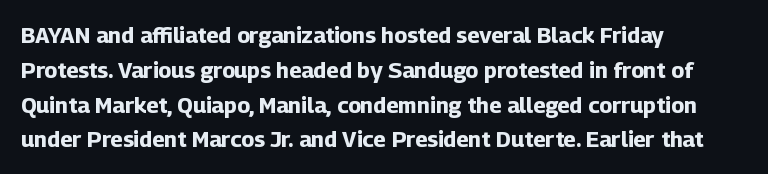
The image shows 22 px bold type, upright; set left-aligned, normal line spacing (1.58x), normal letter spacing, not underlined.
